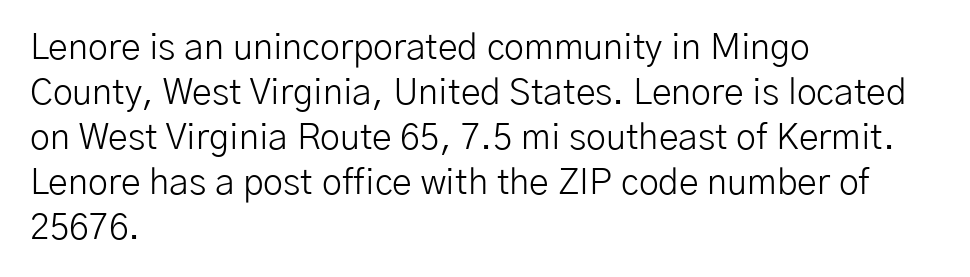
Q: Is the text bold? A: No.
Q: Is the text italic (slanted)? A: No, it is upright.
Q: Is the typeface a serif or a sans-serif typeface? A: Sans-serif.
Q: Is the text underlined? A: No.
Q: How is the paragraph aligned? A: Left-aligned.
Q: Is the spacing between letters normal or unusually wide? A: Normal.
Q: Is the spacing between lines tight, normal or loose? A: Normal.
Q: Width (condensed, normal, or wide)? A: Normal.
Q: Stroke contrast? A: Low.
Q: x-height? A: Medium.
Q: Monospaced? A: No.
